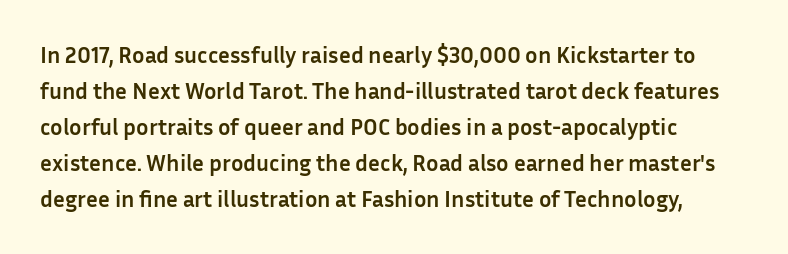
{"italic": "no", "bold": "yes", "underline": "no", "align": "left", "line_spacing": "normal", "line_spacing_ratio": 1.57, "letter_spacing": "normal", "letter_spacing_em": 0.0, "glyph_px": 23}
